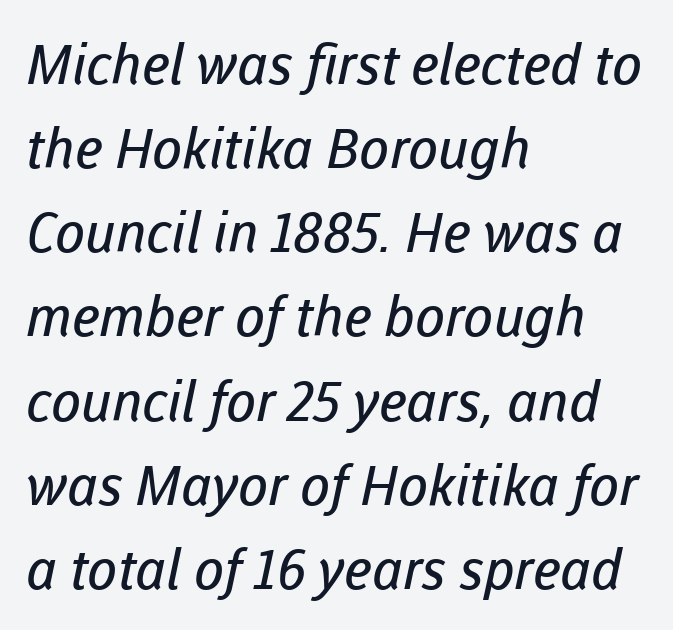
The image shows 55 px regular-weight sans-serif type; set left-aligned, normal line spacing (1.53x), normal letter spacing, not underlined; low stroke contrast and a medium x-height.
